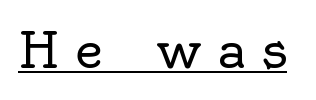
The image shows 50 px regular-weight serif type, upright; set unusually wide letter spacing (+0.31 em), underlined; a small x-height.
